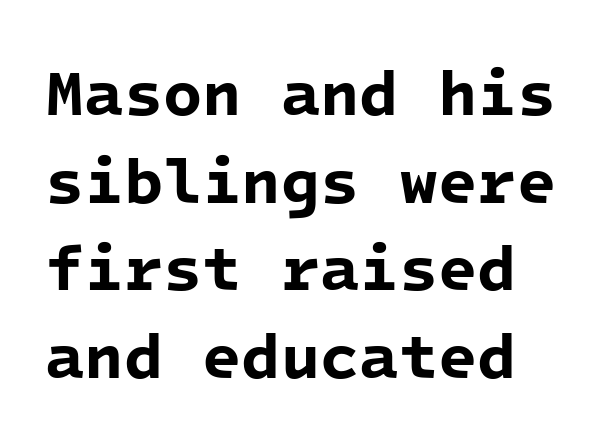
This sample uses plain, unmodified letter spacing. Underline: absent. Is this a fixed-width face? Yes — each glyph sits in an identical cell. The designer went with a sans here, leaving each stem footless. Vertically, the passage feels balanced, rows spaced as you'd expect.
